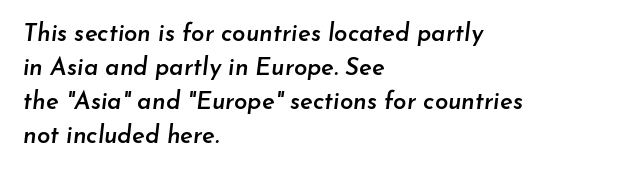
Q: Is the text bold? A: Semi-bold.
Q: Is the text italic (slanted)? A: Yes, it leans right by about 7 degrees.
Q: Is the text underlined? A: No.
Q: How is the paragraph aligned? A: Left-aligned.
Q: Is the spacing between letters normal or unusually wide? A: Normal.
Q: Is the spacing between lines tight, normal or loose? A: Normal.
